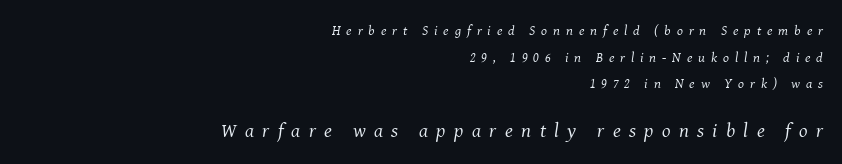
Q: Is the text bold? A: No.
Q: Is the text italic (slanted)? A: Yes, it leans right by about 8 degrees.
Q: Is the text underlined? A: No.
Q: How is the paragraph aligned? A: Right-aligned.
Q: Is the spacing between letters normal or unusually wide? A: Unusually wide.
Q: Is the spacing between lines tight, normal or loose? A: Loose.
Q: Which block of text is set in a larger size, the first (top) or the second (bottom)? A: The second (bottom) one.
